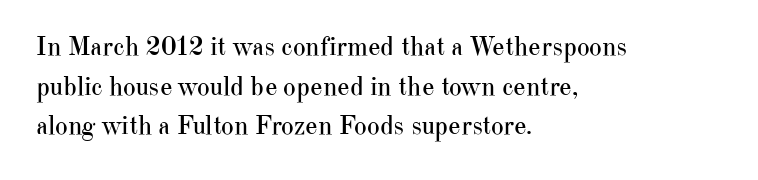
Notice how descenders clear the ascenders below comfortably — that's standard leading. Inter-character spacing is left at the font's built-in metrics. Bare-footed words on every line. The strokes are not fattened; the text isn't bold. A student would call this left alignment; a typographer would say flush left, rag right.
